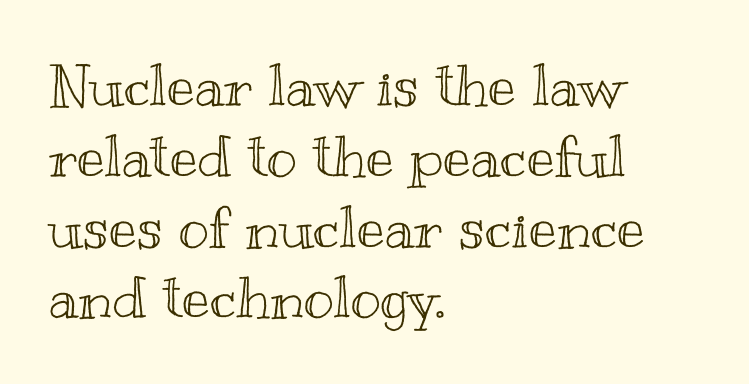
Q: Is the text italic (slanted)? A: No, it is upright.
Q: Is the text underlined? A: No.
Q: How is the paragraph aligned? A: Left-aligned.
Q: Is the spacing between letters normal or unusually wide? A: Normal.
Q: Width (condensed, normal, or wide)? A: Wide.
Q: x-height? A: Small.
Q: Monospaced? A: No.
